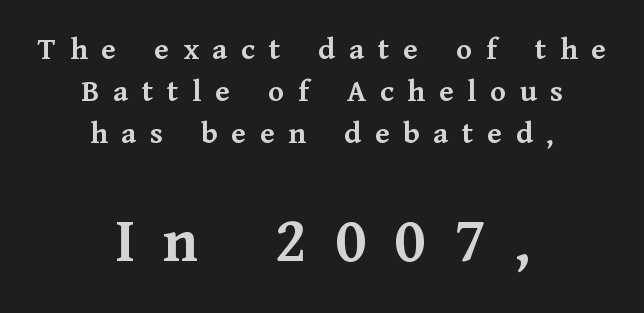
{"serif": "yes", "italic": "no", "bold": "yes", "weight": "semibold", "width": "normal", "stroke_contrast": "medium", "x_height": "medium", "monospaced": "no", "underline": "no", "align": "center", "line_spacing": "normal", "line_spacing_ratio": 1.31, "letter_spacing": "wide", "letter_spacing_em": 0.43, "larger_block": "second", "size_ratio": 2.0, "glyph_px": 64}
